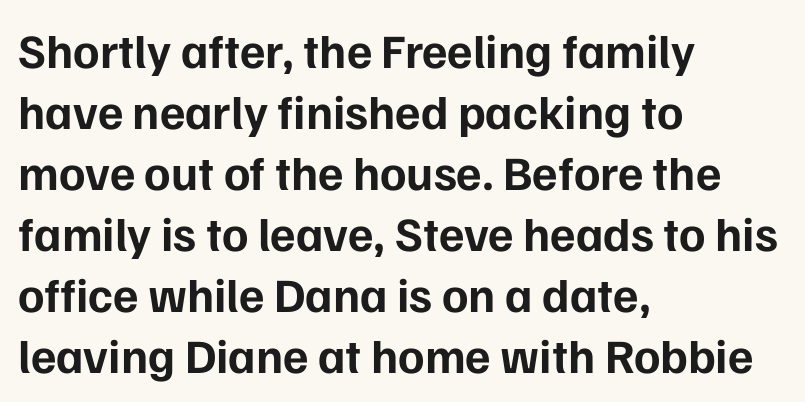
Standard letterfit; no display-style spreading of the glyphs. Heavy, bold letterforms. What kind of face is this? One without serifs — a sans. The lines sit at an ordinary, default distance from one another. The lines are quadded left.
